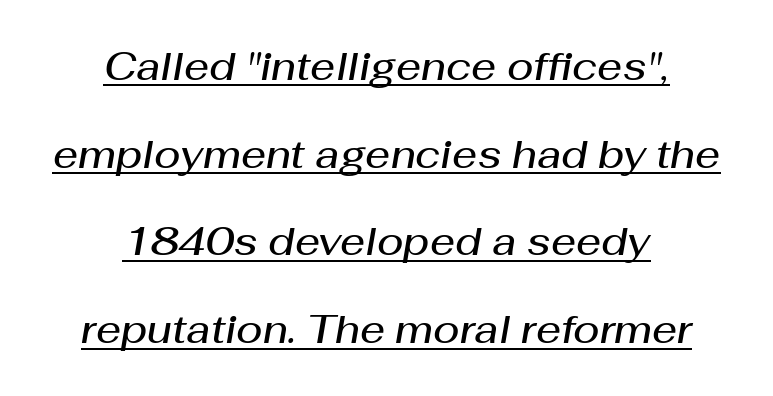
Does the weight exceed regular? Yes, but only to semibold. Summary of vertical rhythm: relaxed, with wide interline spacing. This sample has the flowing, uneven cadence of proportional lettering. Students, observe the line beneath the letters — that is underlining.
